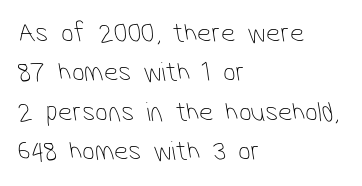
Here the designer chose a conventional face with non-uniform glyph widths. Line spacing here is normal. What kind of face is this? One without serifs — a sans. There is no visible air inserted between adjacent glyphs.
